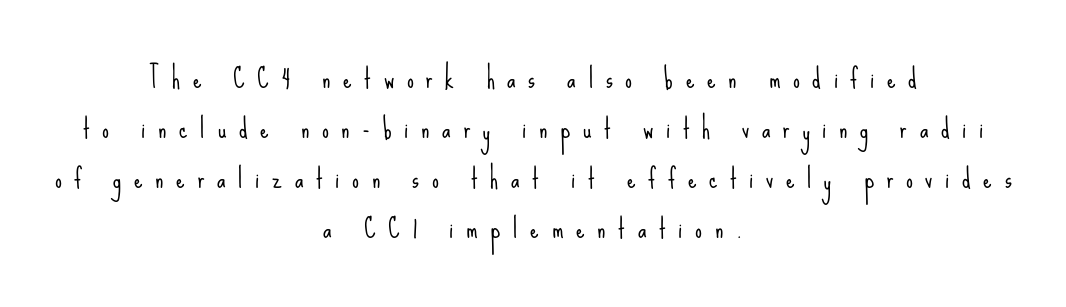
{"italic": "no", "bold": "no", "underline": "no", "align": "center", "line_spacing_ratio": 1.85, "letter_spacing": "wide", "letter_spacing_em": 0.47, "glyph_px": 27}
